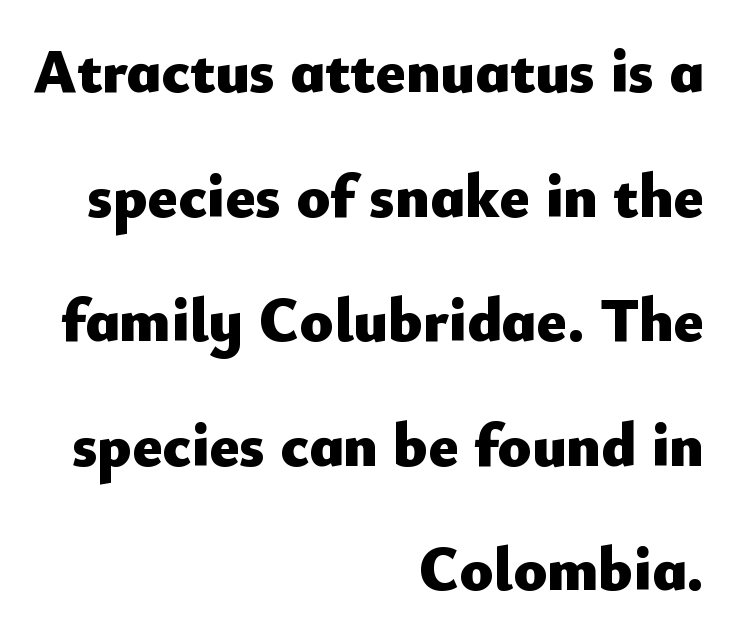
Q: Is the text bold? A: Yes.
Q: Is the text italic (slanted)? A: No, it is upright.
Q: Is the typeface a serif or a sans-serif typeface? A: Sans-serif.
Q: Is the text underlined? A: No.
Q: How is the paragraph aligned? A: Right-aligned.
Q: Is the spacing between letters normal or unusually wide? A: Normal.
Q: Is the spacing between lines tight, normal or loose? A: Loose.
Q: Width (condensed, normal, or wide)? A: Normal.
Q: Stroke contrast? A: Low.
Q: x-height? A: Small.
Q: Monospaced? A: No.
